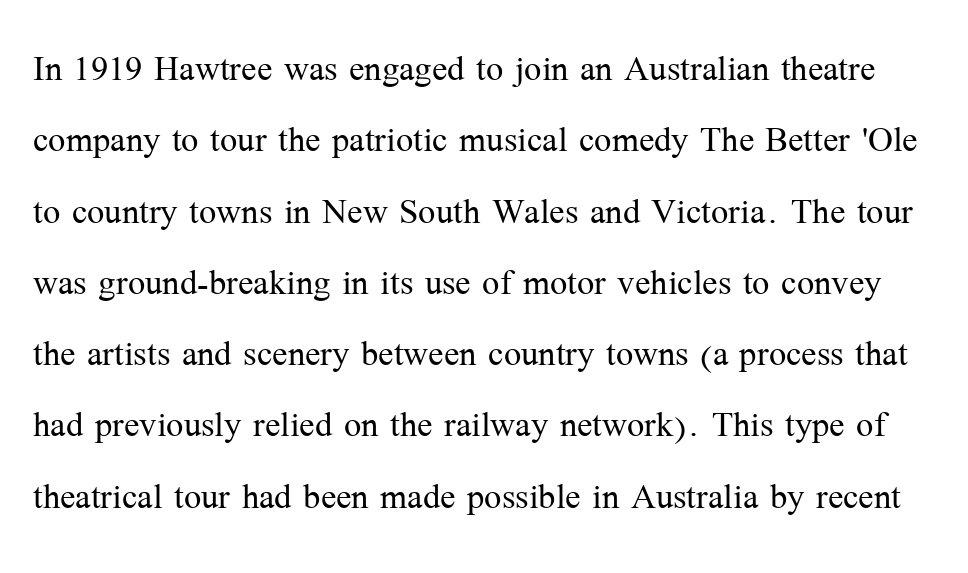
{"serif": "yes", "italic": "no", "bold": "no", "weight": "light", "width": "normal", "stroke_contrast": "medium", "x_height": "medium", "monospaced": "no", "underline": "no", "line_spacing": "normal", "line_spacing_ratio": 1.55, "letter_spacing": "normal", "letter_spacing_em": 0.0, "glyph_px": 46}
